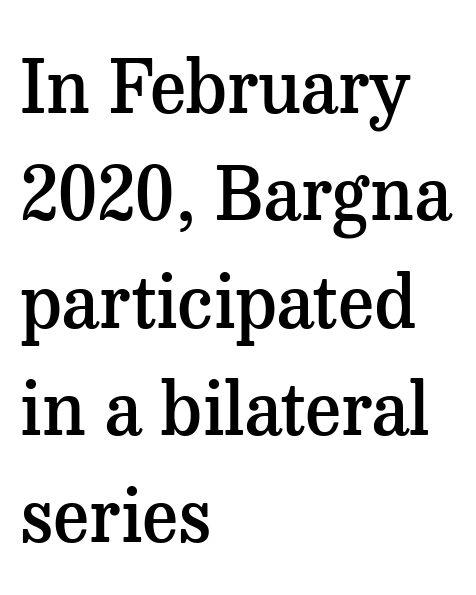
Q: Is the text bold? A: Semi-bold.
Q: Is the text italic (slanted)? A: No, it is upright.
Q: Is the typeface a serif or a sans-serif typeface? A: Serif.
Q: Is the text underlined? A: No.
Q: How is the paragraph aligned? A: Left-aligned.
Q: Is the spacing between letters normal or unusually wide? A: Normal.
Q: Is the spacing between lines tight, normal or loose? A: Normal.
Q: Width (condensed, normal, or wide)? A: Normal.
Q: Stroke contrast? A: Medium.
Q: x-height? A: Medium.
Q: Monospaced? A: No.
